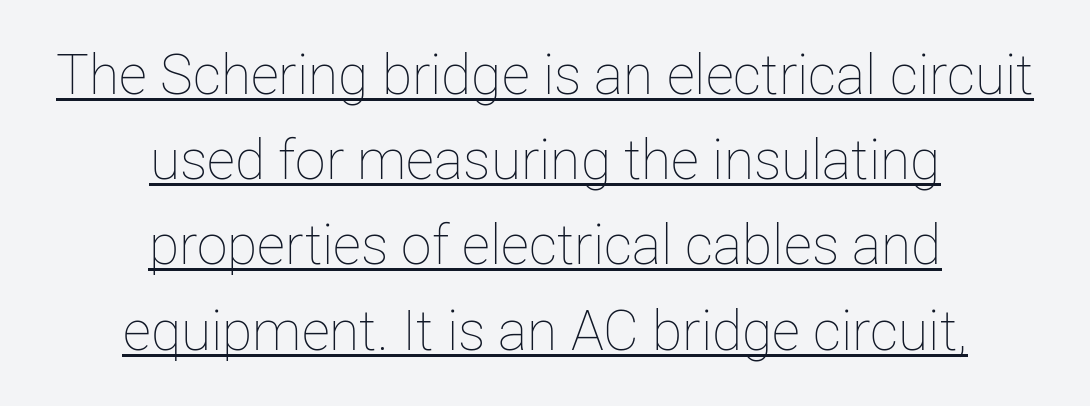
The image shows 55 px thin type, upright; set centered, normal line spacing (1.55x), normal letter spacing, underlined; low stroke contrast and a medium x-height.
